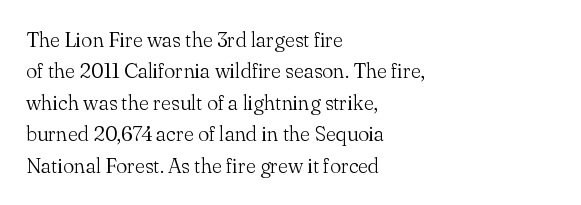
Q: Is the text bold? A: No.
Q: Is the text italic (slanted)? A: No, it is upright.
Q: Is the text underlined? A: No.
Q: How is the paragraph aligned? A: Left-aligned.
Q: Is the spacing between letters normal or unusually wide? A: Normal.
Q: Is the spacing between lines tight, normal or loose? A: Normal.
